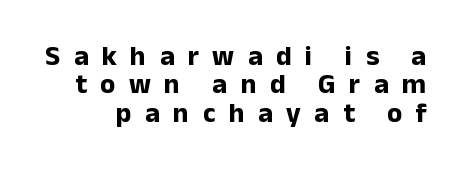
Pretty heavy lettering here — definitely bold. Only glyphs here, with clear space below each row. The passage shown is typed in a proportional face where columns would drift. You can tell it's not italic because the verticals are truly vertical. In terms of letterform style, serifs are entirely absent.
